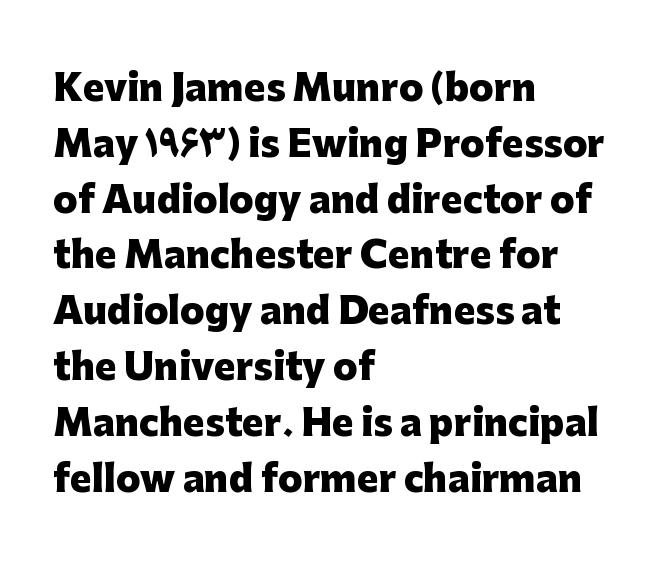
The image shows 36 px heavy sans-serif type, upright; set left-aligned, normal line spacing (1.55x), normal letter spacing, not underlined; low stroke contrast and a medium x-height.
